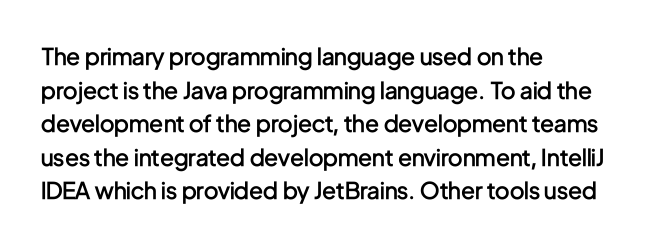
Is there any slant? The stems are plumb. Decoration check: the copy has no underline. Nothing unusual about the tracking: characters are spaced as the font intends. What weight is shown? A semibold, between regular and bold. The setting favours the left margin, as ordinary paragraphs usually do.
